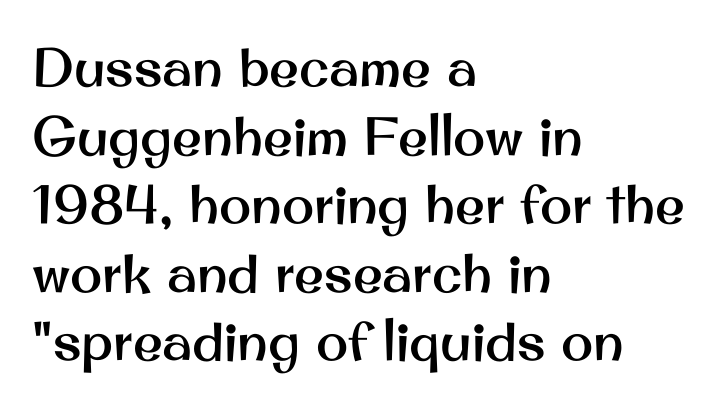
Descenders hang freely into open space. A sans-serif font was chosen for this passage. Glyph-to-glyph distance matches everyday printed text. The axis of the letterforms is exactly vertical. Typeset ragged right — the left edge is the straight one. Varying glyph widths throughout — classic text-font behaviour.
